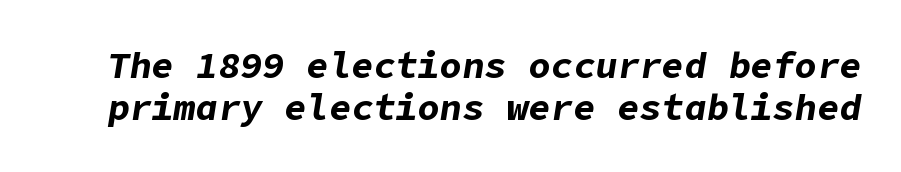
Q: Is the text bold? A: Yes.
Q: Is the text italic (slanted)? A: Yes, it leans right by about 9 degrees.
Q: Is the text underlined? A: No.
Q: Is the spacing between letters normal or unusually wide? A: Normal.
Q: Is the spacing between lines tight, normal or loose? A: Tight.
Q: Width (condensed, normal, or wide)? A: Normal.
Q: Stroke contrast? A: Low.
Q: x-height? A: Medium.
